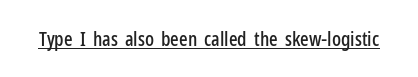
The letters stand upright; this is a roman face. Tracking here is standard; glyphs follow each other at the usual distance. Descenders here cross a horizontal rule under the line.
